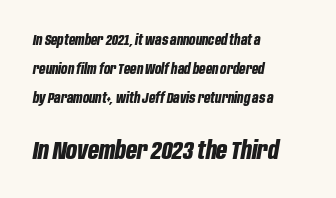
The image shows 24 px bold type, italic (leaning right); set left-aligned, loose line spacing (2.06x), normal letter spacing, not underlined; the second (bottom) block is 1.71x larger.
